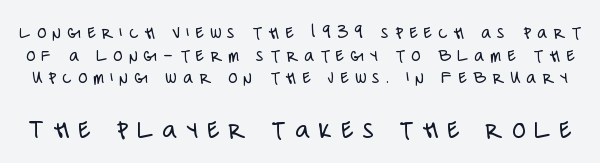
Q: Is the text bold? A: No.
Q: Is the text italic (slanted)? A: No, it is upright.
Q: Is the typeface a serif or a sans-serif typeface? A: Sans-serif.
Q: Is the text underlined? A: No.
Q: Is the spacing between letters normal or unusually wide? A: Unusually wide.
Q: Which block of text is set in a larger size, the first (top) or the second (bottom)? A: The second (bottom) one.
Q: Width (condensed, normal, or wide)? A: Condensed.
Q: Stroke contrast? A: Low.
Q: x-height? A: Large.
Q: Monospaced? A: No.
